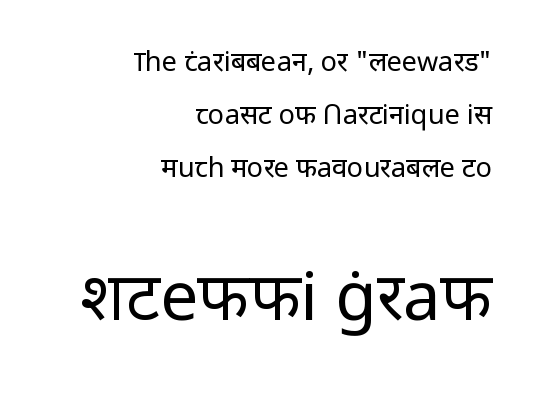
{"serif": "no", "italic": "no", "bold": "no", "weight": "regular", "width": "normal", "stroke_contrast": "low", "x_height": "medium", "monospaced": "no", "underline": "no", "align": "right", "line_spacing": "loose", "line_spacing_ratio": 1.97, "letter_spacing": "normal", "letter_spacing_em": 0.0, "larger_block": "second", "size_ratio": 2.48, "glyph_px": 67}
